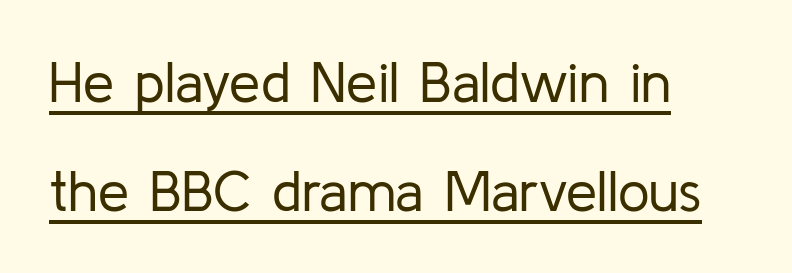
The lines are quadded left. A quiet, ordinary-to-light weight characterises the typeface. Do the characters align in a grid? No, the font is proportional. Does extra space separate the letters? No, they use regular spacing. The space between consecutive lines is lavish. Letterform terminals end flat and unadorned throughout the passage.
